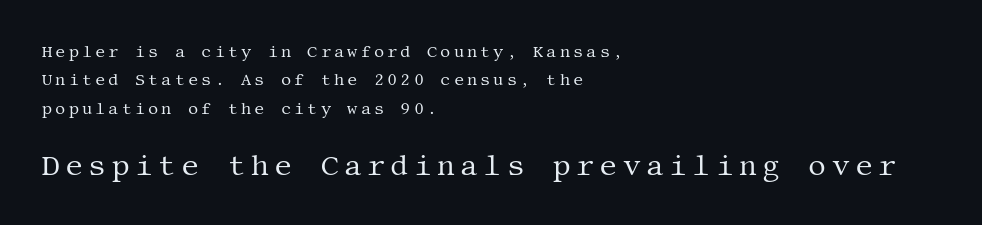
Casual observation: everything's shoved over to the left. Italic? Not at all — the glyphs are vertical. The zone under the glyphs is completely vacant. The rendering shows small feet on the letterforms — a serif design.
